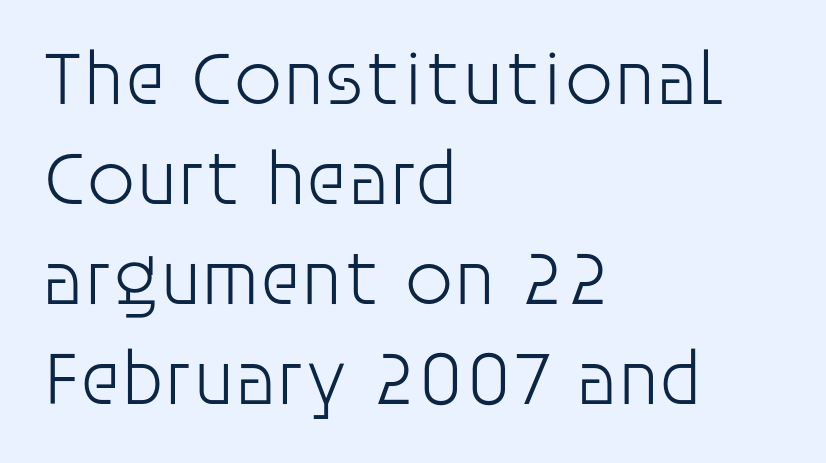
The image shows 77 px light sans-serif type, upright; set left-aligned, normal line spacing (1.3x), normal letter spacing, not underlined; low stroke contrast and a large x-height.
